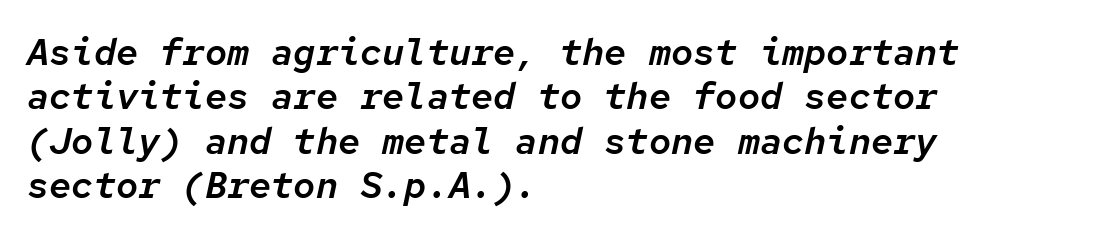
Q: Is the text italic (slanted)? A: Yes, it leans right by about 12 degrees.
Q: Is the text underlined? A: No.
Q: How is the paragraph aligned? A: Left-aligned.
Q: Is the spacing between letters normal or unusually wide? A: Normal.
Q: Width (condensed, normal, or wide)? A: Normal.
Q: Stroke contrast? A: Low.
Q: x-height? A: Medium.
Q: Monospaced? A: Yes.
